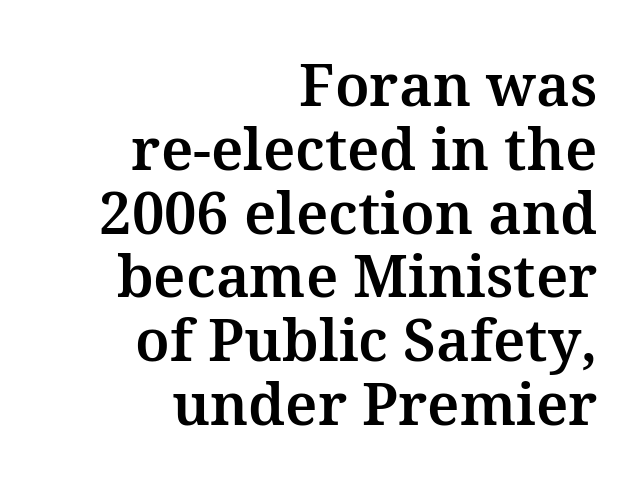
The image shows 58 px serif type, upright; set right-aligned, tight line spacing (1.1x), normal letter spacing, not underlined; medium stroke contrast and a medium x-height.
